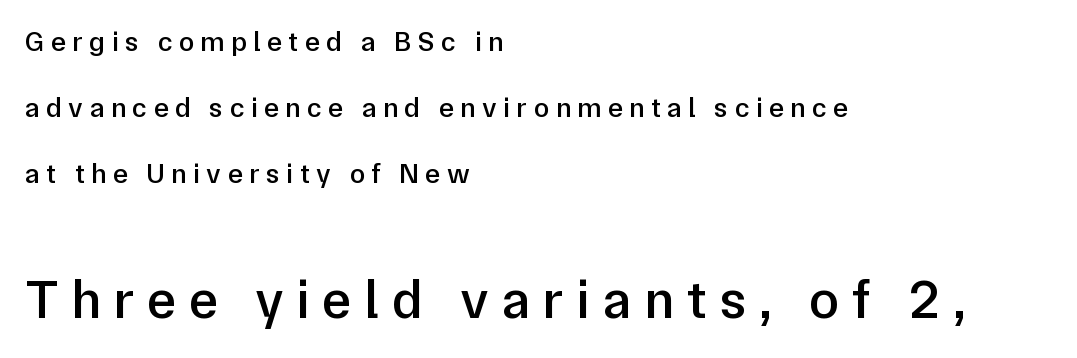
All the whitespace from short lines collects on the right. The glyphs in this specimen are sans serif. Every letter is mildly thick-stroked: semibold rather than bold. Short note: letters widely spaced.
